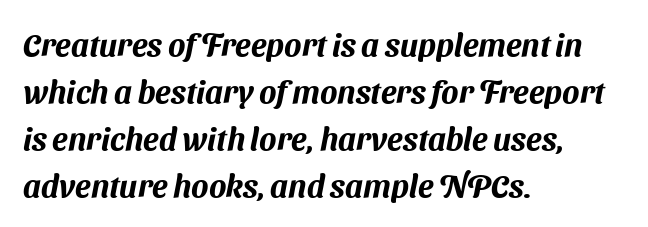
{"serif": "no", "width": "normal", "stroke_contrast": "medium", "x_height": "medium", "monospaced": "no", "underline": "no", "align": "left", "line_spacing": "normal", "line_spacing_ratio": 1.47, "letter_spacing": "normal", "letter_spacing_em": 0.0, "glyph_px": 32}
